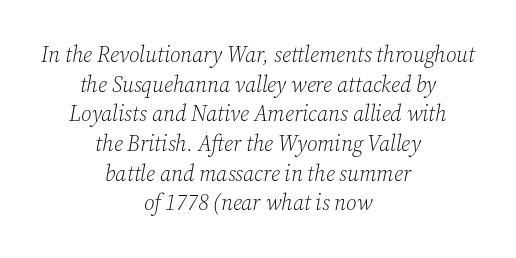
{"italic": "yes", "lean": "right", "slant_degrees": 12, "bold": "no", "underline": "no", "align": "center", "line_spacing": "normal", "line_spacing_ratio": 1.35, "letter_spacing": "normal", "letter_spacing_em": 0.0, "glyph_px": 22}
